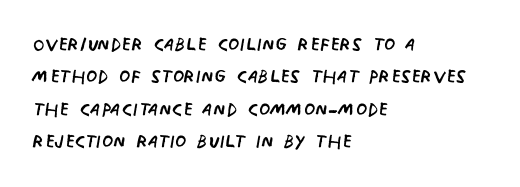
{"bold": "no", "underline": "no", "align": "left", "line_spacing": "normal", "line_spacing_ratio": 1.25, "letter_spacing": "normal", "letter_spacing_em": 0.0, "glyph_px": 26}
